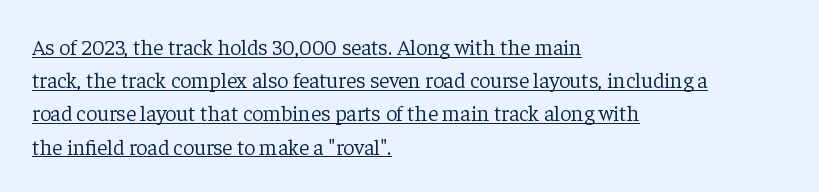
Regarding leading, the lines here are spaced in the standard way. The passage shown has conventional tracking throughout. It's the straight-up-and-down kind of type. The face looks like a standard text weight, possibly lighter.
